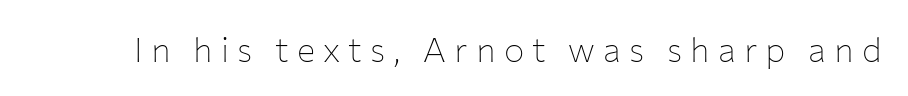
{"serif": "no", "italic": "no", "bold": "no", "weight": "thin", "width": "normal", "stroke_contrast": "low", "x_height": "medium", "monospaced": "no", "underline": "no", "letter_spacing": "wide", "letter_spacing_em": 0.24, "glyph_px": 34}
